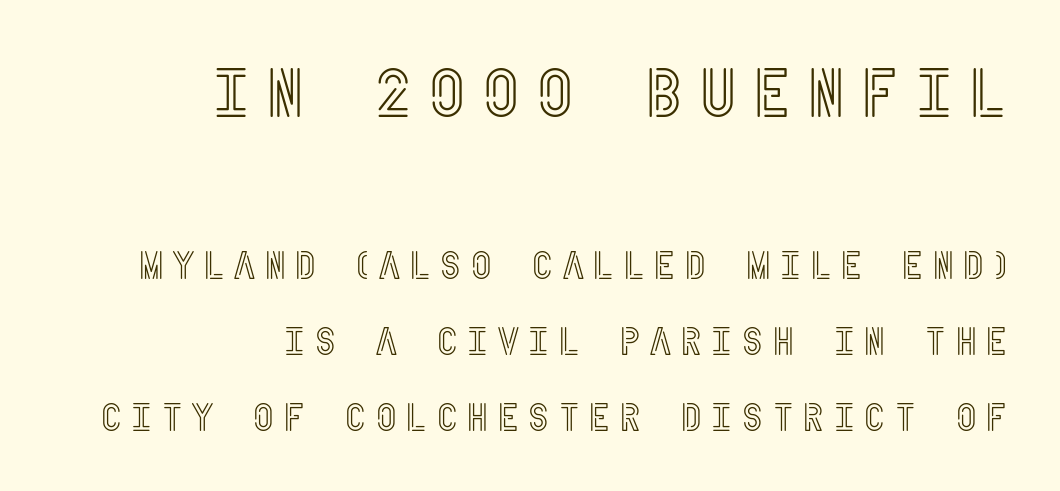
The image shows 69 px condensed type, upright; set right-aligned, loose line spacing (1.95x), unusually wide letter spacing (+0.2 em), not underlined; the first (top) block is 1.77x larger; a large x-height.
